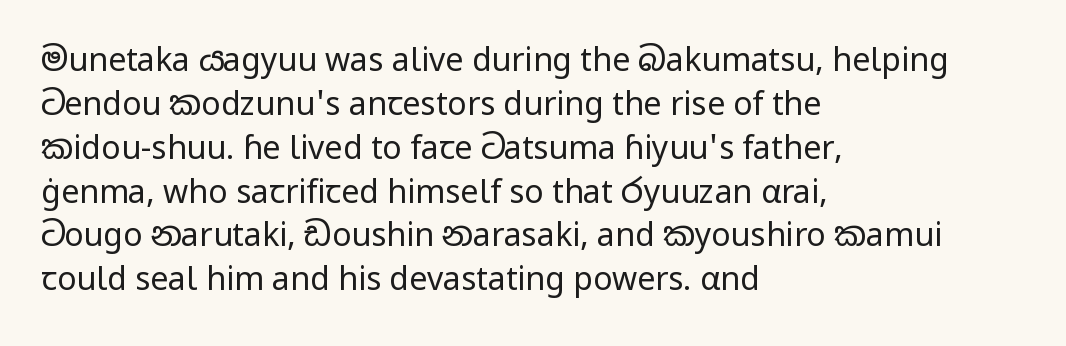
Honestly, there is no underline to notice here at all. The typeface chosen for these lines omits serifs. This sample is left-justified, so line endings fall wherever the words run out. This is the regular roman posture of the typeface.
